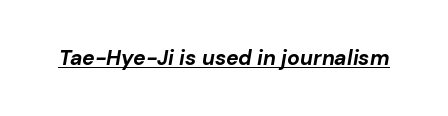
A typesetter would mark this as italic. The horizontal fit of the characters is conventional and even. These characters rest on top of a visible drawn line. Students, this is bold: see how much ink each stroke carries.
